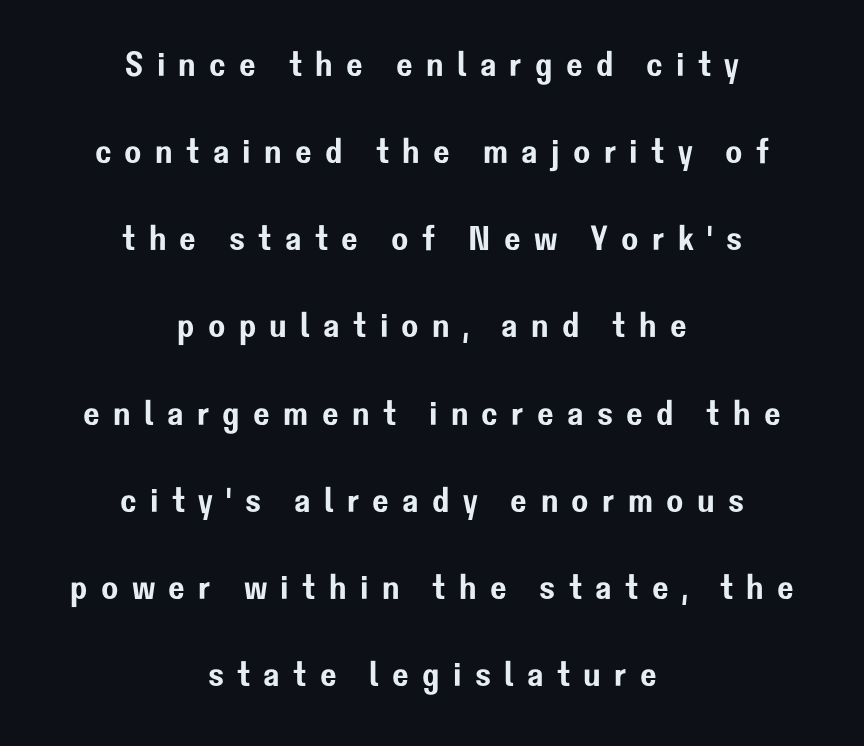
The image shows 35 px sans-serif type, upright; set centered, loose line spacing (2.49x), unusually wide letter spacing (+0.38 em), not underlined; low stroke contrast and a medium x-height.
